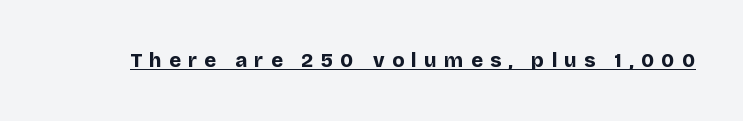
The tracking reads as deliberately expanded to a designer's eye. What decoration does the sample have? An underline. Notice how the stems are strictly vertical — no italics here. Heft: maximum for text — a bold.
